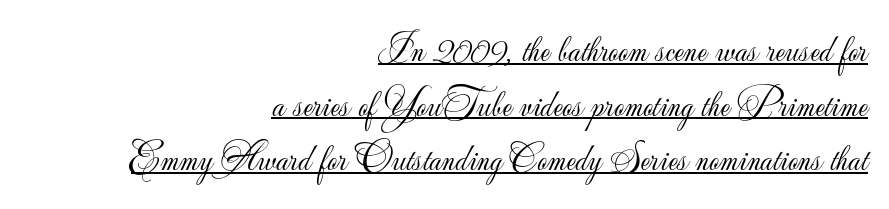
The lines are quadded right. Do the characters align in a grid? No, the font is proportional. A continuous stroke trails under the words, as in a hyperlink. Serif or sans? Sans — the stroke terminals are bare. Compared with typical paragraphs, the rows here are spaced about the same.
